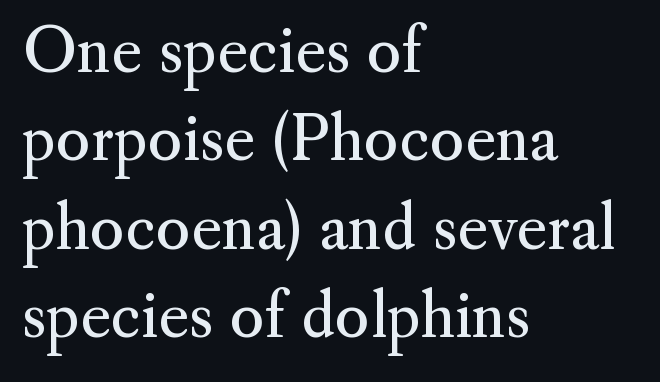
The image shows 59 px regular-weight serif type, upright; set left-aligned, normal line spacing (1.5x), normal letter spacing, not underlined; medium stroke contrast and a small x-height.
